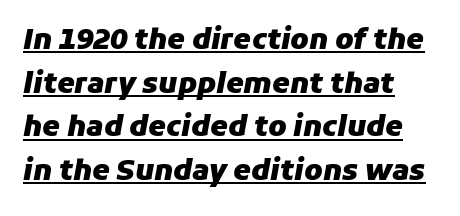
Does the lettering tilt? It does — this is italic. Reading down the block, your eye returns to a fixed left position each line. Notice how a bar underscores the lettering throughout. Notice how descenders clear the ascenders below comfortably — that's standard leading. These lines keep a tight, regular rhythm from letter to letter. Summary of weight: heavy, a full bold.
